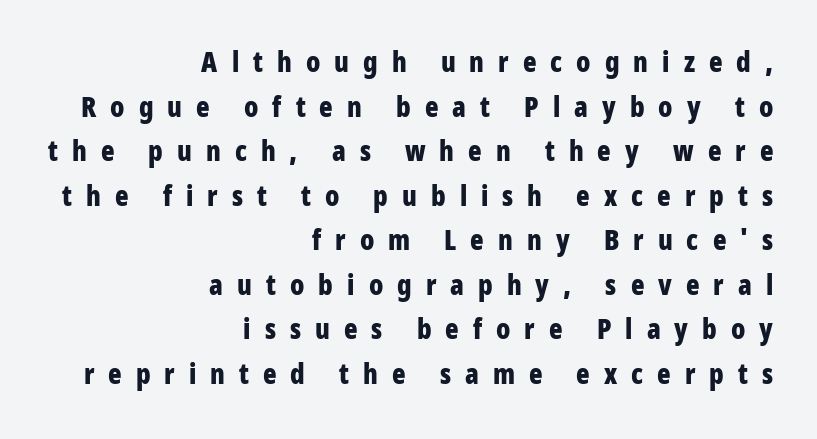
{"serif": "no", "italic": "no", "bold": "yes", "weight": "bold", "width": "condensed", "stroke_contrast": "low", "x_height": "large", "monospaced": "no", "underline": "no", "align": "right", "line_spacing": "normal", "line_spacing_ratio": 1.59, "letter_spacing": "wide", "letter_spacing_em": 0.5, "glyph_px": 28}
